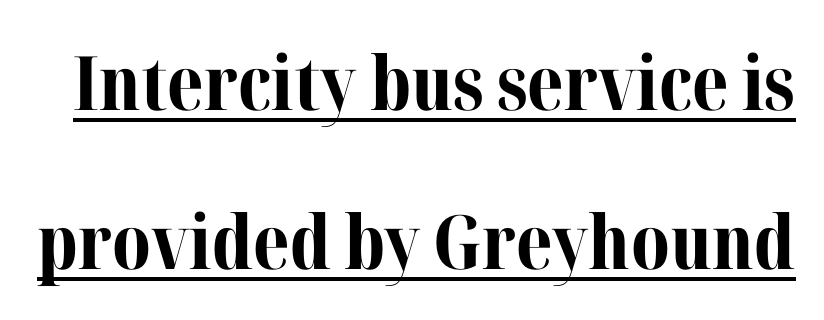
The image shows 75 px bold serif type, upright; set loose line spacing (2.12x), normal letter spacing, underlined; medium stroke contrast and a medium x-height.
